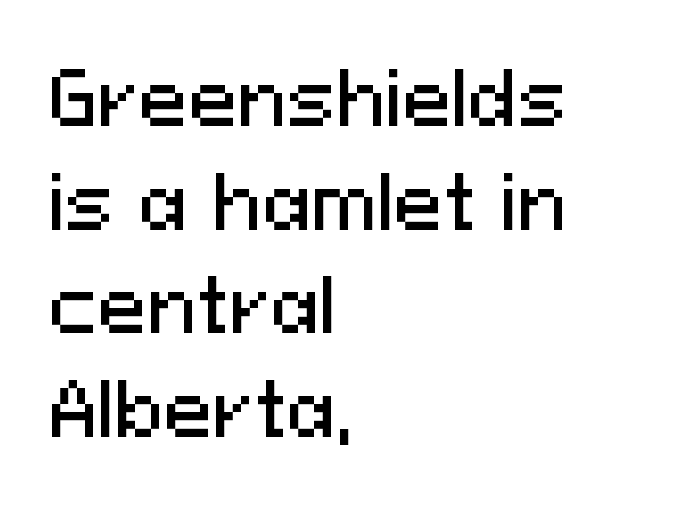
The image shows 74 px sans-serif type, upright; set left-aligned, normal line spacing (1.4x), normal letter spacing, not underlined; medium stroke contrast and a medium x-height.
